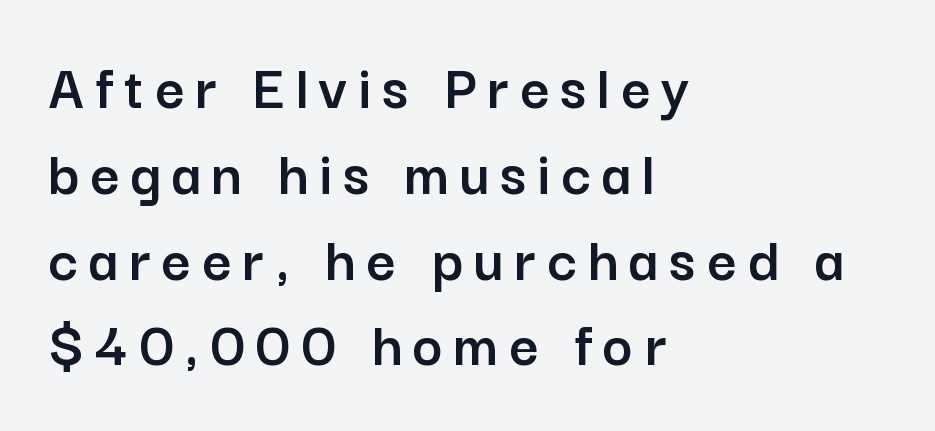
Spacing verdict: proportional, widths tailored to each character. The lines in this sample share a left origin and differ only in where they stop. The glyphs are unaccompanied by any horizontal stroke below them. These lines were composed using upright roman letters.
